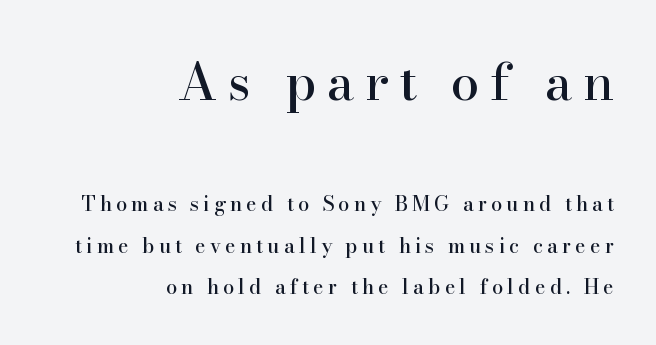
{"serif": "yes", "italic": "no", "width": "normal", "stroke_contrast": "high", "x_height": "small", "monospaced": "no", "underline": "no", "align": "right", "line_spacing": "loose", "line_spacing_ratio": 2.07, "letter_spacing": "wide", "letter_spacing_em": 0.21, "larger_block": "first", "size_ratio": 2.55, "glyph_px": 51}
